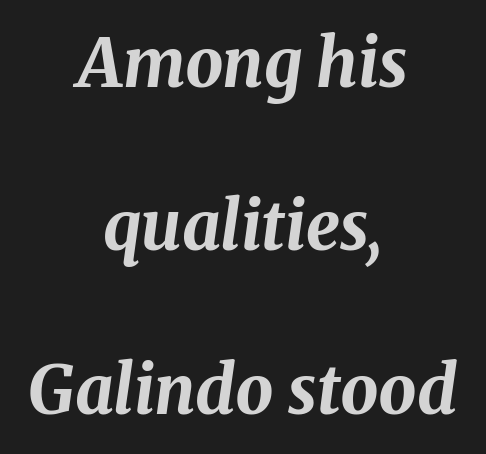
The image shows 67 px bold type, italic (leaning right); set centered, loose line spacing (2.44x), normal letter spacing, not underlined; medium stroke contrast and a medium x-height.
